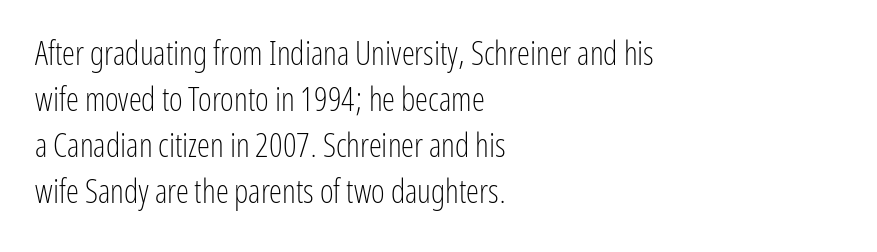
The line texture is even and compact thanks to regular tracking. Compared with typical paragraphs, the rows here are spaced about the same. One-word summary of the alignment: left. You could not count columns in this text — the font is proportionally spaced. These lines are composed in type without serifs. The specimen omits any rule beneath the text block's lines.
